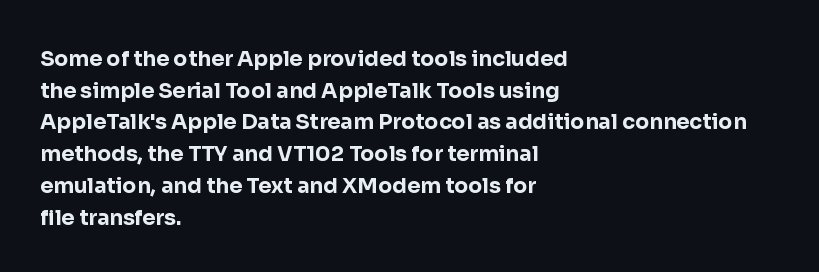
Q: Is the text bold? A: Yes.
Q: Is the text italic (slanted)? A: No, it is upright.
Q: Is the text underlined? A: No.
Q: How is the paragraph aligned? A: Left-aligned.
Q: Is the spacing between letters normal or unusually wide? A: Normal.
Q: Is the spacing between lines tight, normal or loose? A: Normal.
